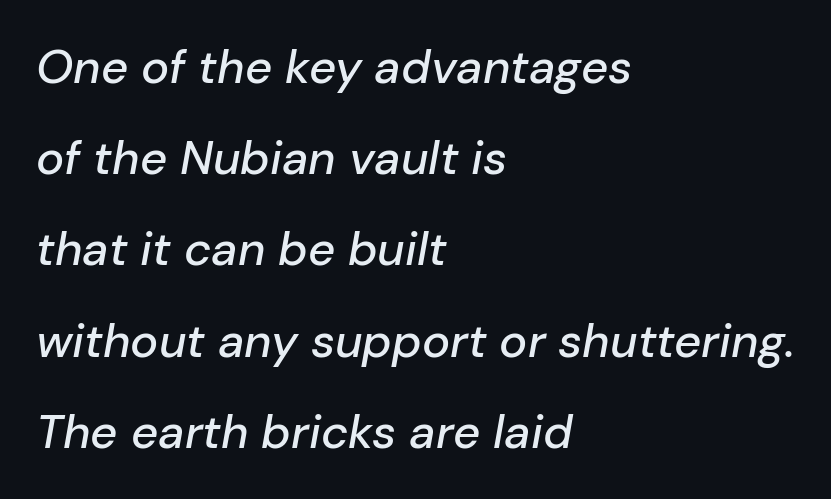
Q: Is the text italic (slanted)? A: Yes, it leans right by about 10 degrees.
Q: Is the text underlined? A: No.
Q: How is the paragraph aligned? A: Left-aligned.
Q: Is the spacing between letters normal or unusually wide? A: Normal.
Q: Is the spacing between lines tight, normal or loose? A: Loose.
Q: Width (condensed, normal, or wide)? A: Normal.
Q: Stroke contrast? A: Low.
Q: x-height? A: Medium.
Q: Monospaced? A: No.
